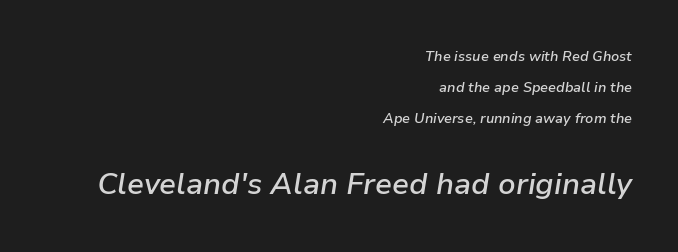
{"italic": "yes", "lean": "right", "slant_degrees": 9, "bold": "semi", "weight": "semibold", "width": "normal", "stroke_contrast": "low", "x_height": "medium", "monospaced": "no", "underline": "no", "align": "right", "line_spacing": "loose", "line_spacing_ratio": 2.22, "letter_spacing": "normal", "letter_spacing_em": 0.0, "larger_block": "second", "size_ratio": 2.14, "glyph_px": 30}
